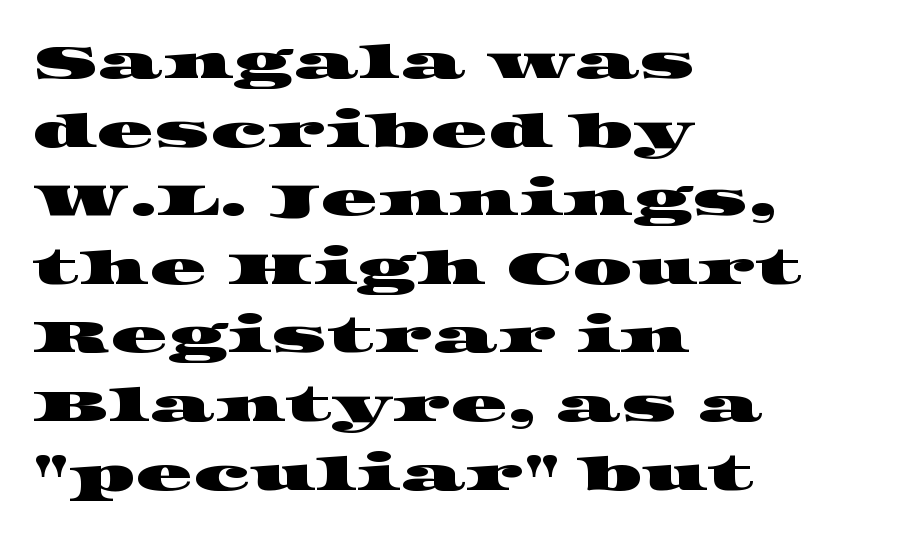
Q: Is the typeface a serif or a sans-serif typeface? A: Serif.
Q: Is the text underlined? A: No.
Q: How is the paragraph aligned? A: Left-aligned.
Q: Is the spacing between letters normal or unusually wide? A: Normal.
Q: Is the spacing between lines tight, normal or loose? A: Normal.
Q: Width (condensed, normal, or wide)? A: Wide.
Q: Stroke contrast? A: High.
Q: x-height? A: Large.
Q: Monospaced? A: No.
